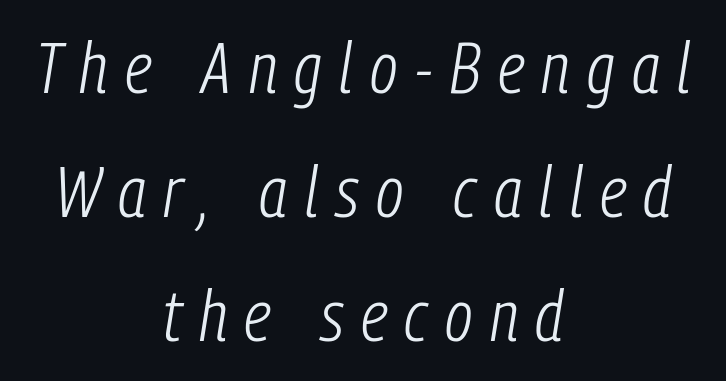
The image shows 72 px light, condensed type, italic (leaning right); set centered, line spacing 1.72x, unusually wide letter spacing (+0.24 em), not underlined; low stroke contrast and a medium x-height.
